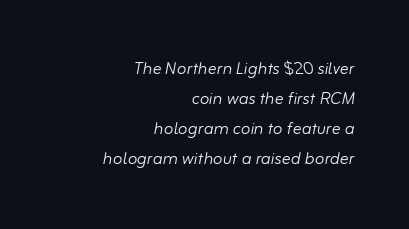
Q: Is the text bold? A: No.
Q: Is the text italic (slanted)? A: Yes, it leans right by about 10 degrees.
Q: Is the text underlined? A: No.
Q: How is the paragraph aligned? A: Right-aligned.
Q: Is the spacing between letters normal or unusually wide? A: Normal.
Q: Is the spacing between lines tight, normal or loose? A: Normal.
